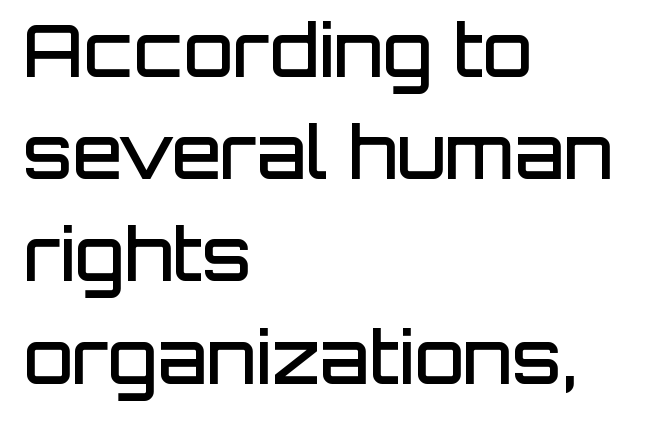
The image shows 72 px semibold sans-serif type, upright; set left-aligned, normal line spacing (1.42x), normal letter spacing, not underlined; low stroke contrast and a large x-height.
